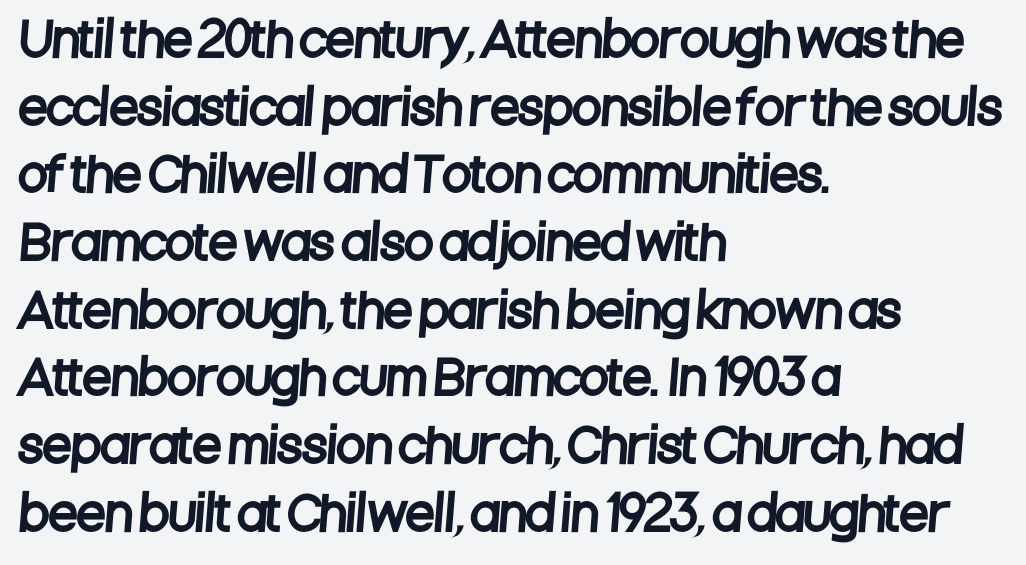
Q: Is the typeface a serif or a sans-serif typeface? A: Sans-serif.
Q: Is the text underlined? A: No.
Q: How is the paragraph aligned? A: Left-aligned.
Q: Is the spacing between letters normal or unusually wide? A: Normal.
Q: Is the spacing between lines tight, normal or loose? A: Normal.
Q: Width (condensed, normal, or wide)? A: Condensed.
Q: Stroke contrast? A: Low.
Q: x-height? A: Large.
Q: Monospaced? A: No.
